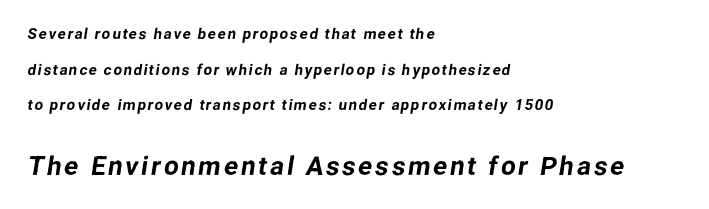
{"underline": "no", "align": "left", "line_spacing": "loose", "line_spacing_ratio": 2.38, "larger_block": "second", "size_ratio": 1.73, "glyph_px": 26}
